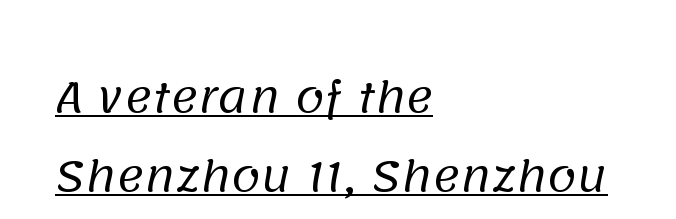
Note the varied advance widths — an 'i' is clearly narrower than an 'm'. A sans-serif font was chosen for this passage. Compared with typical body copy, the letter spacing here is the same. Notice how a bar underscores the lettering throughout. The setting favours the left margin, as ordinary paragraphs usually do.
